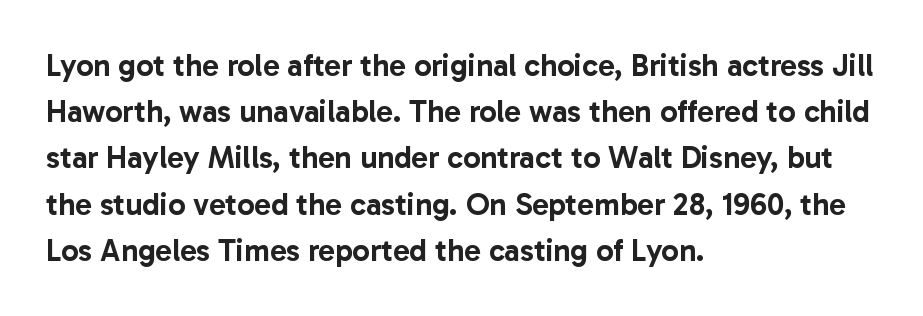
The designer went with a sans here, leaving each stem footless. Summary of vertical rhythm: regular, with standard interline spacing. There is no visible air inserted between adjacent glyphs. Here the designer chose a conventional face with non-uniform glyph widths. Where is the straight margin? On the left.
